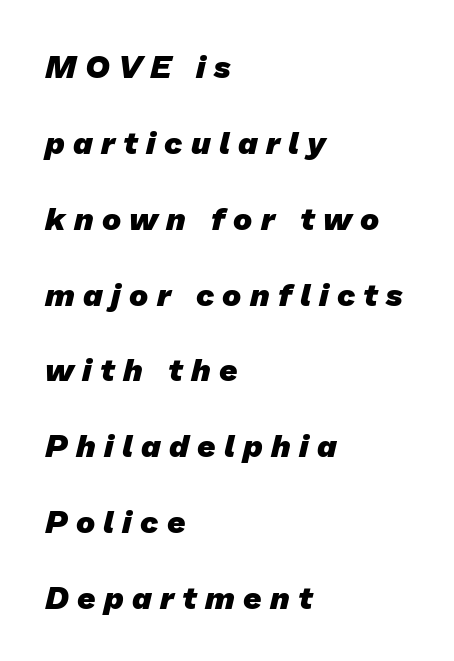
Q: Is the text bold? A: Yes.
Q: Is the typeface a serif or a sans-serif typeface? A: Sans-serif.
Q: Is the text underlined? A: No.
Q: How is the paragraph aligned? A: Left-aligned.
Q: Is the spacing between letters normal or unusually wide? A: Unusually wide.
Q: Is the spacing between lines tight, normal or loose? A: Loose.
Q: Width (condensed, normal, or wide)? A: Normal.
Q: Stroke contrast? A: Low.
Q: x-height? A: Medium.
Q: Monospaced? A: No.
